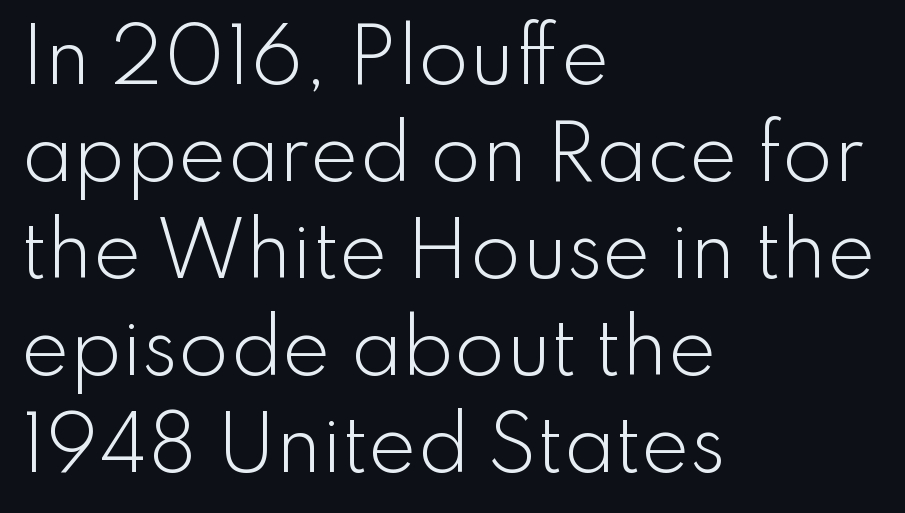
The block of text has a typical density, with ordinary space between rows. The letters advance in unequal steps, a hallmark of proportional type. Nothing heavy about these letters — not bold at all. This is the regular roman posture of the typeface.
